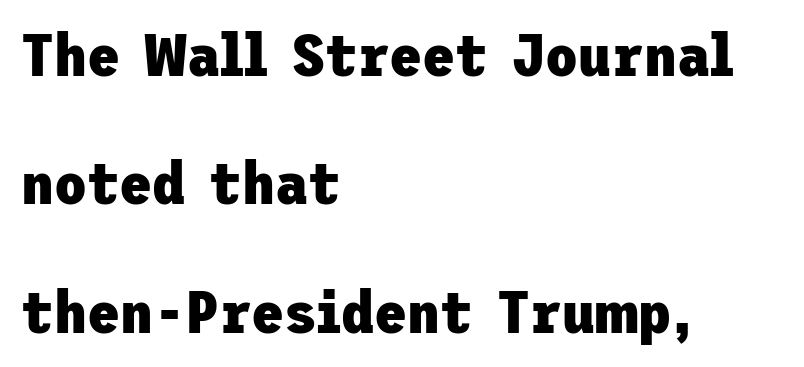
{"serif": "no", "italic": "no", "bold": "yes", "weight": "heavy", "width": "normal", "stroke_contrast": "low", "x_height": "medium", "underline": "no", "align": "left", "line_spacing": "loose", "line_spacing_ratio": 2.14, "letter_spacing": "normal", "letter_spacing_em": 0.0, "glyph_px": 60}
